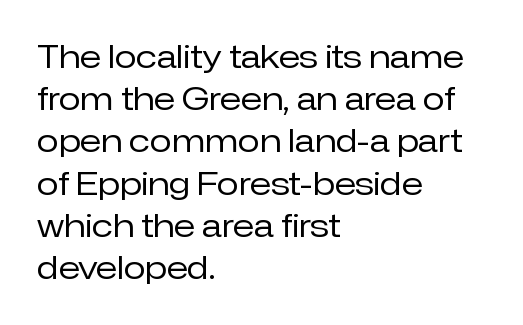
Looks like regular typesetting: each glyph gets only the width it needs. The compositor pushed each line to the left boundary. Nope, no serifs anywhere on these letters. This rendering features lettering with no underline.
